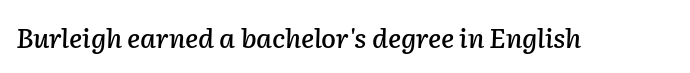
Q: Is the text italic (slanted)? A: Yes, it leans right by about 2 degrees.
Q: Is the text underlined? A: No.
Q: Is the spacing between letters normal or unusually wide? A: Normal.
